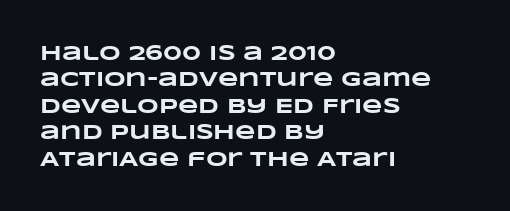
Q: Is the text bold? A: Yes.
Q: Is the text underlined? A: No.
Q: How is the paragraph aligned? A: Left-aligned.
Q: Is the spacing between letters normal or unusually wide? A: Normal.
Q: Is the spacing between lines tight, normal or loose? A: Normal.
